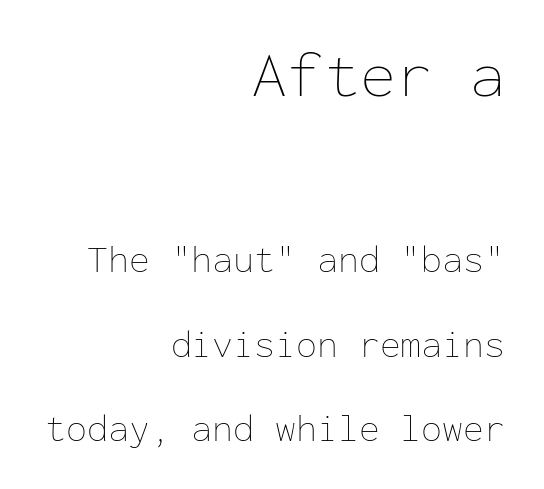
{"italic": "no", "bold": "no", "weight": "thin", "width": "normal", "stroke_contrast": "low", "x_height": "medium", "monospaced": "yes", "underline": "no", "align": "right", "line_spacing": "loose", "line_spacing_ratio": 2.23, "letter_spacing": "normal", "letter_spacing_em": 0.0, "larger_block": "first", "size_ratio": 1.74, "glyph_px": 66}
